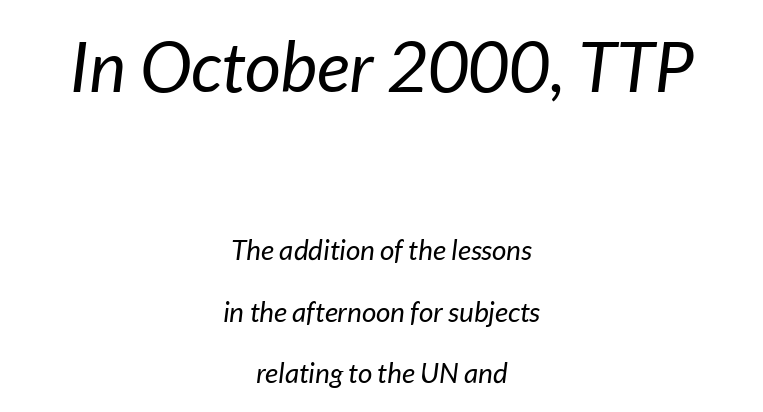
Q: Is the text bold? A: No.
Q: Is the text italic (slanted)? A: Yes, it leans right by about 7 degrees.
Q: Is the text underlined? A: No.
Q: How is the paragraph aligned? A: Centered.
Q: Is the spacing between letters normal or unusually wide? A: Normal.
Q: Is the spacing between lines tight, normal or loose? A: Loose.
Q: Which block of text is set in a larger size, the first (top) or the second (bottom)? A: The first (top) one.
Q: Width (condensed, normal, or wide)? A: Normal.
Q: Stroke contrast? A: Low.
Q: x-height? A: Medium.
Q: Monospaced? A: No.
